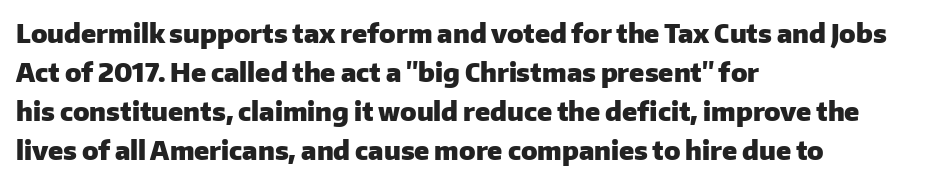
Q: Is the text bold? A: Yes.
Q: Is the text italic (slanted)? A: No, it is upright.
Q: Is the text underlined? A: No.
Q: How is the paragraph aligned? A: Left-aligned.
Q: Is the spacing between letters normal or unusually wide? A: Normal.
Q: Is the spacing between lines tight, normal or loose? A: Normal.
